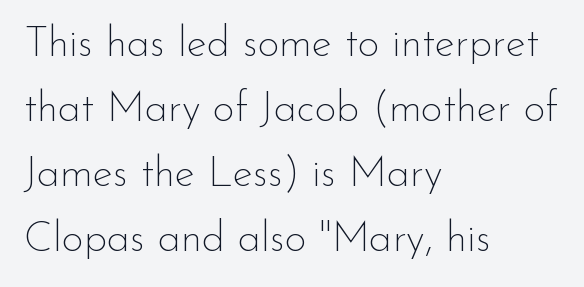
The image shows 42 px thin sans-serif type, upright; set left-aligned, normal line spacing (1.55x), normal letter spacing, not underlined; low stroke contrast and a small x-height.
